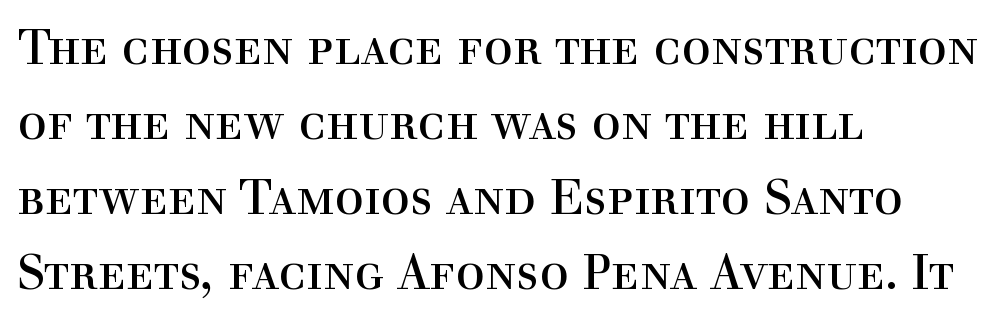
{"serif": "yes", "italic": "no", "bold": "no", "weight": "regular", "width": "normal", "x_height": "medium", "monospaced": "no", "underline": "no", "align": "left", "line_spacing": "normal", "line_spacing_ratio": 1.53, "letter_spacing": "normal", "letter_spacing_em": 0.0, "glyph_px": 49}
